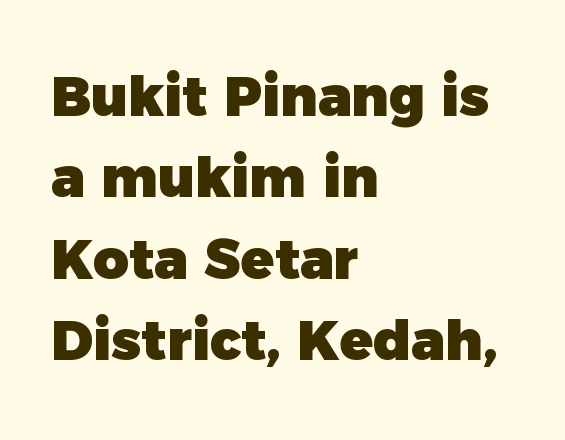
Q: Is the text bold? A: Yes.
Q: Is the typeface a serif or a sans-serif typeface? A: Sans-serif.
Q: Is the text underlined? A: No.
Q: How is the paragraph aligned? A: Left-aligned.
Q: Is the spacing between letters normal or unusually wide? A: Normal.
Q: Is the spacing between lines tight, normal or loose? A: Normal.
Q: Width (condensed, normal, or wide)? A: Normal.
Q: x-height? A: Medium.
Q: Monospaced? A: No.
